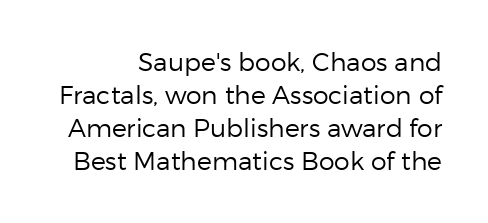
The specimen omits any rule beneath the text block's lines. Regular leading. A typesetter would call this zero additional tracking. No heavy texture on the line: the type isn't bold.
